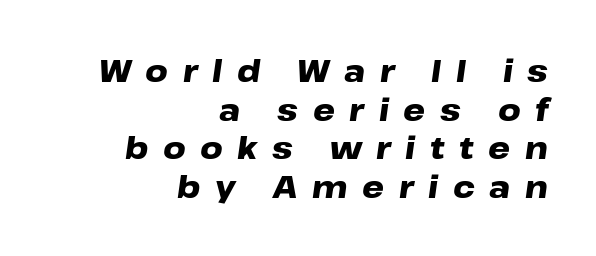
{"italic": "yes", "lean": "right", "slant_degrees": 8, "bold": "yes", "weight": "heavy", "width": "wide", "stroke_contrast": "low", "x_height": "medium", "monospaced": "no", "underline": "no", "align": "right", "line_spacing": "normal", "line_spacing_ratio": 1.25, "letter_spacing": "wide", "letter_spacing_em": 0.47, "glyph_px": 31}
